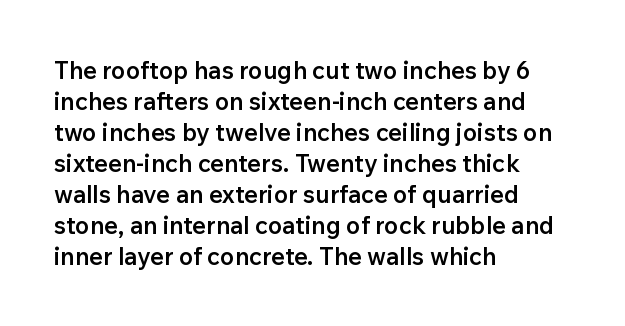
The image shows 24 px text type, upright; set left-aligned, normal line spacing (1.29x), normal letter spacing, not underlined.
